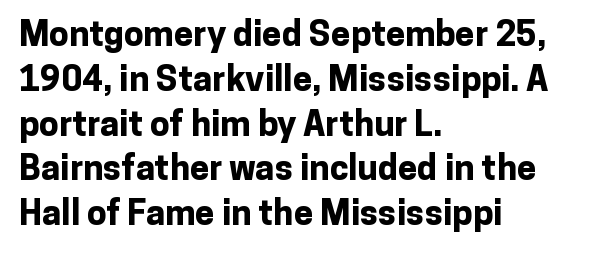
Q: Is the text bold? A: Yes.
Q: Is the text italic (slanted)? A: No, it is upright.
Q: Is the typeface a serif or a sans-serif typeface? A: Sans-serif.
Q: Is the text underlined? A: No.
Q: How is the paragraph aligned? A: Left-aligned.
Q: Is the spacing between letters normal or unusually wide? A: Normal.
Q: Is the spacing between lines tight, normal or loose? A: Normal.
Q: Width (condensed, normal, or wide)? A: Normal.
Q: Stroke contrast? A: Low.
Q: x-height? A: Medium.
Q: Monospaced? A: No.
